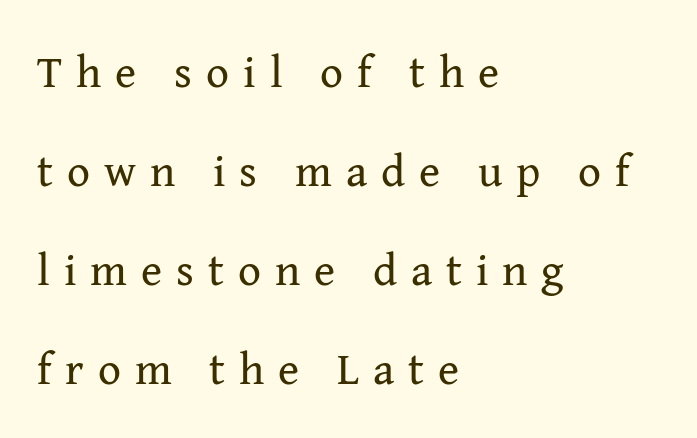
The image shows 45 px regular-weight serif type, upright; set left-aligned, loose line spacing (2.2x), unusually wide letter spacing (+0.31 em), not underlined; medium stroke contrast and a medium x-height.
